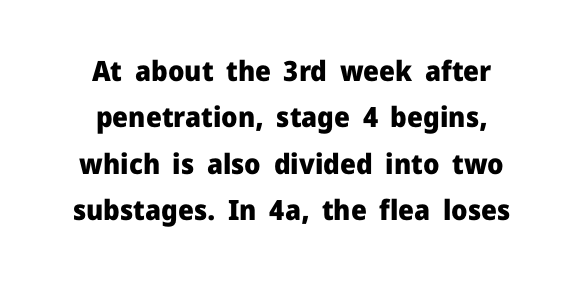
Q: Is the text bold? A: Yes.
Q: Is the text italic (slanted)? A: No, it is upright.
Q: Is the typeface a serif or a sans-serif typeface? A: Sans-serif.
Q: Is the text underlined? A: No.
Q: How is the paragraph aligned? A: Centered.
Q: Is the spacing between letters normal or unusually wide? A: Normal.
Q: Is the spacing between lines tight, normal or loose? A: Normal.
Q: Width (condensed, normal, or wide)? A: Normal.
Q: Stroke contrast? A: Low.
Q: x-height? A: Medium.
Q: Monospaced? A: No.
